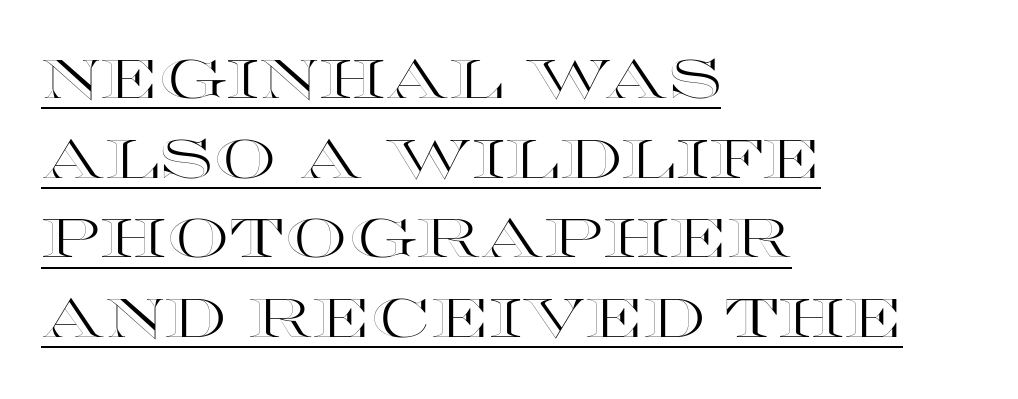
The image shows 55 px wide type, upright; set left-aligned, normal line spacing (1.45x), normal letter spacing, underlined; a large x-height.
